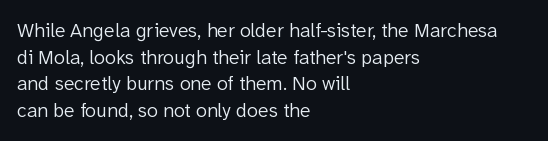
The image shows 20 px text type, upright; set left-aligned, normal line spacing (1.33x), normal letter spacing, not underlined.
